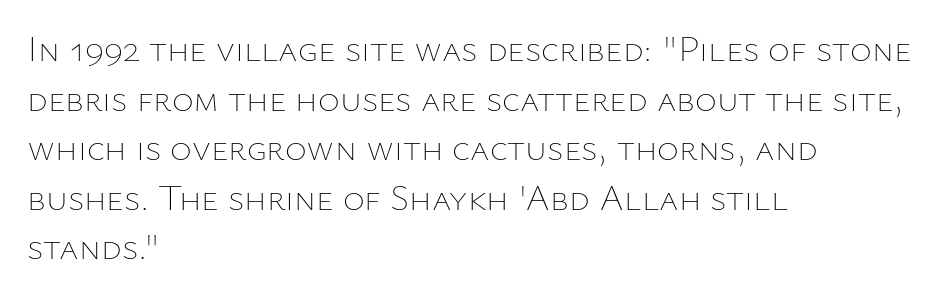
{"italic": "no", "bold": "no", "weight": "thin", "width": "normal", "stroke_contrast": "low", "x_height": "medium", "monospaced": "no", "underline": "no", "align": "left", "line_spacing": "normal", "line_spacing_ratio": 1.34, "letter_spacing": "normal", "letter_spacing_em": 0.0, "glyph_px": 37}
